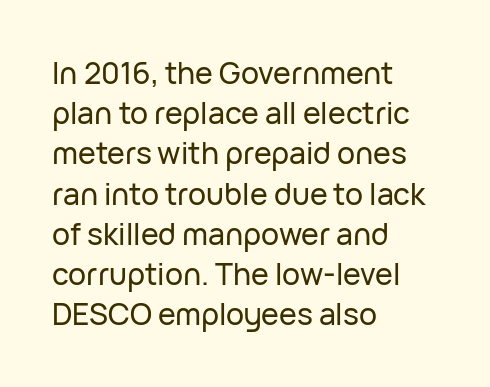
Q: Is the text italic (slanted)? A: No, it is upright.
Q: Is the typeface a serif or a sans-serif typeface? A: Sans-serif.
Q: Is the text underlined? A: No.
Q: How is the paragraph aligned? A: Left-aligned.
Q: Is the spacing between letters normal or unusually wide? A: Normal.
Q: Is the spacing between lines tight, normal or loose? A: Normal.
Q: Width (condensed, normal, or wide)? A: Normal.
Q: Stroke contrast? A: Low.
Q: x-height? A: Medium.
Q: Monospaced? A: No.
